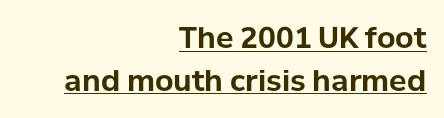
The image shows 29 px bold sans-serif type, upright; set right-aligned, normal line spacing (1.47x), normal letter spacing, underlined; low stroke contrast and a medium x-height.
